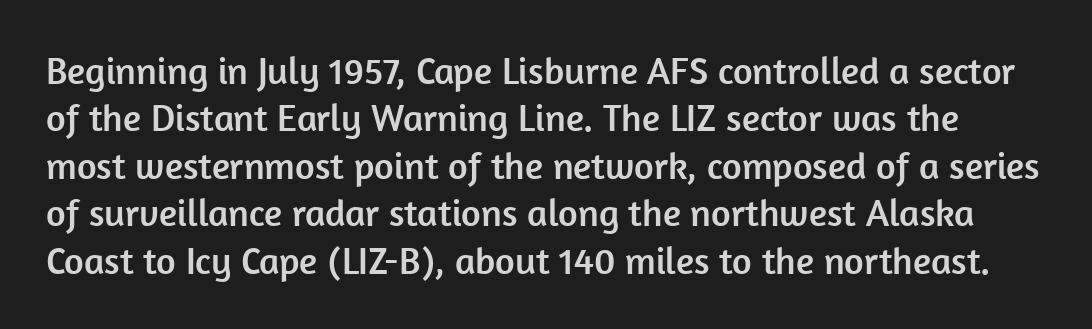
{"serif": "no", "italic": "no", "width": "normal", "stroke_contrast": "low", "x_height": "medium", "monospaced": "no", "underline": "no", "line_spacing": "normal", "line_spacing_ratio": 1.25, "letter_spacing": "normal", "letter_spacing_em": 0.0, "glyph_px": 38}
